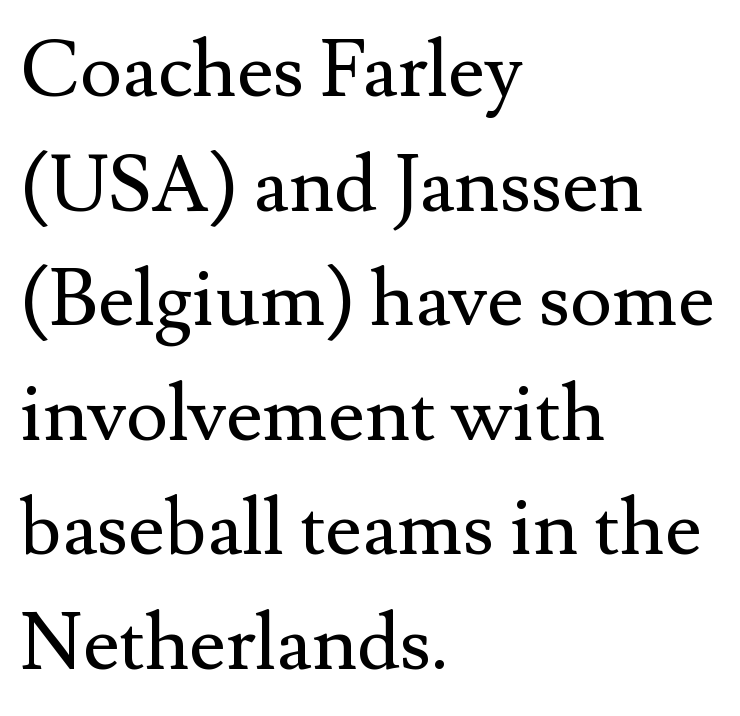
{"serif": "yes", "italic": "no", "bold": "no", "weight": "regular", "width": "normal", "stroke_contrast": "medium", "x_height": "small", "monospaced": "no", "underline": "no", "align": "left", "line_spacing": "normal", "line_spacing_ratio": 1.45, "letter_spacing": "normal", "letter_spacing_em": 0.0, "glyph_px": 79}
